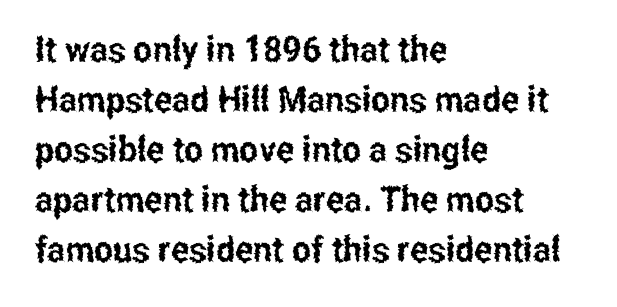
Q: Is the text italic (slanted)? A: No, it is upright.
Q: Is the typeface a serif or a sans-serif typeface? A: Sans-serif.
Q: Is the text underlined? A: No.
Q: How is the paragraph aligned? A: Left-aligned.
Q: Is the spacing between letters normal or unusually wide? A: Normal.
Q: Is the spacing between lines tight, normal or loose? A: Normal.
Q: Width (condensed, normal, or wide)? A: Condensed.
Q: Stroke contrast? A: Low.
Q: x-height? A: Medium.
Q: Monospaced? A: No.
